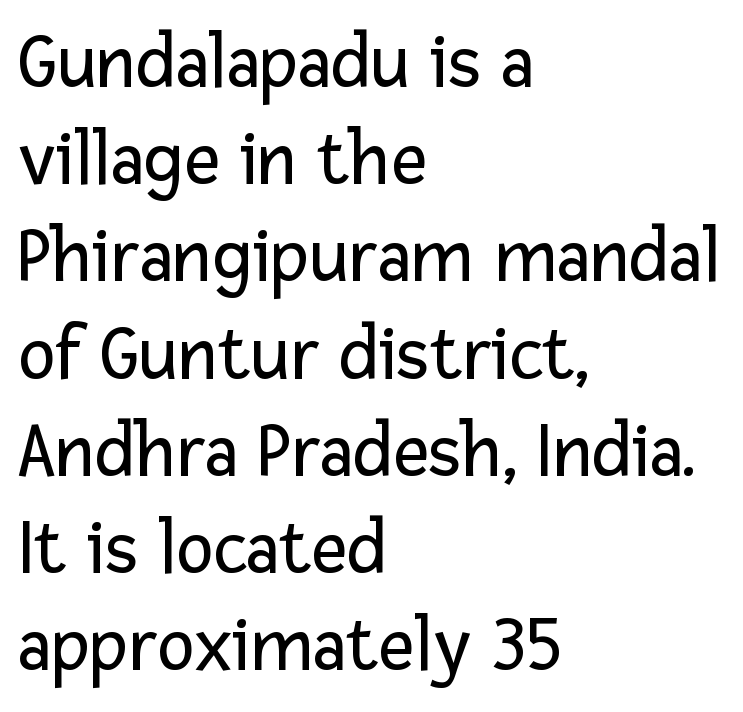
The image shows 79 px regular-weight sans-serif type, upright; set left-aligned, line spacing 1.23x, normal letter spacing, not underlined; low stroke contrast and a medium x-height.
